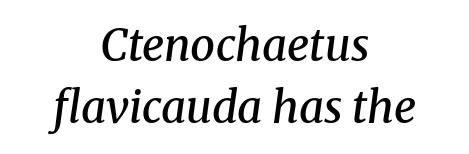
Vertical spacing — default. Rule under the text: the space is simply empty. Honestly, the letter spacing is just normal — you wouldn't notice it. Caption: multi-line text, centered on the measure. Typesetter's note: demi weight, one step under bold. Spacing verdict: proportional, widths tailored to each character.
